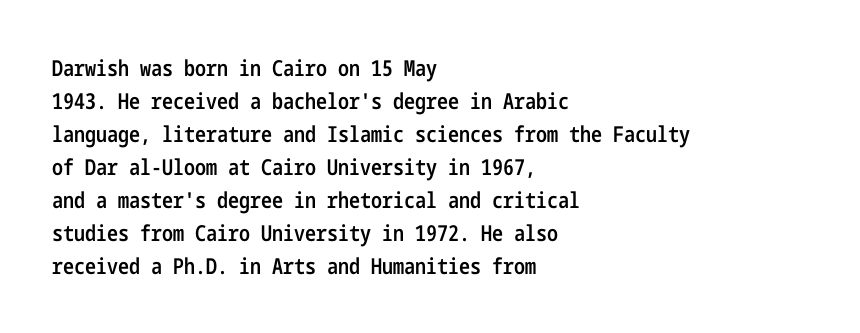
The image shows 22 px text type, upright; set left-aligned, normal line spacing (1.5x), normal letter spacing, not underlined.
